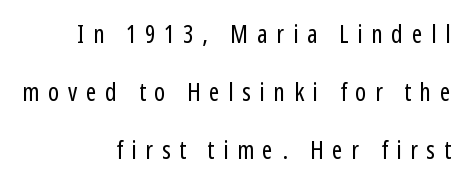
Leading: increased. Each line ends at the same right margin while the left side varies. Any mark beneath the type? The region is blank. These glyphs show unthickened strokes, regular width or finer. Italic? Not at all — the glyphs are vertical.
